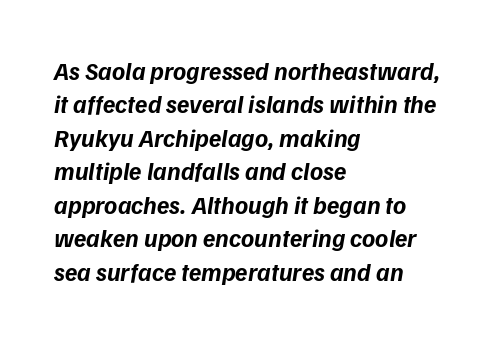
Q: Is the text bold? A: Yes.
Q: Is the text underlined? A: No.
Q: How is the paragraph aligned? A: Left-aligned.
Q: Is the spacing between letters normal or unusually wide? A: Normal.
Q: Is the spacing between lines tight, normal or loose? A: Normal.
